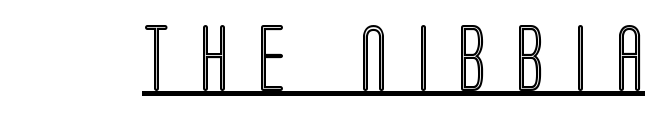
{"italic": "no", "width": "condensed", "x_height": "large", "monospaced": "no", "underline": "yes", "letter_spacing": "wide", "letter_spacing_em": 0.45, "glyph_px": 66}
